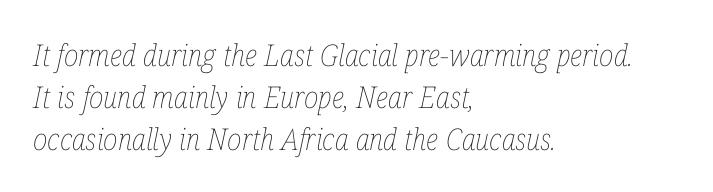
{"italic": "yes", "lean": "right", "slant_degrees": 12, "bold": "no", "weight": "thin", "width": "condensed", "stroke_contrast": "low", "x_height": "medium", "monospaced": "no", "underline": "no", "align": "left", "line_spacing": "normal", "line_spacing_ratio": 1.4, "letter_spacing": "normal", "letter_spacing_em": 0.0, "glyph_px": 30}
